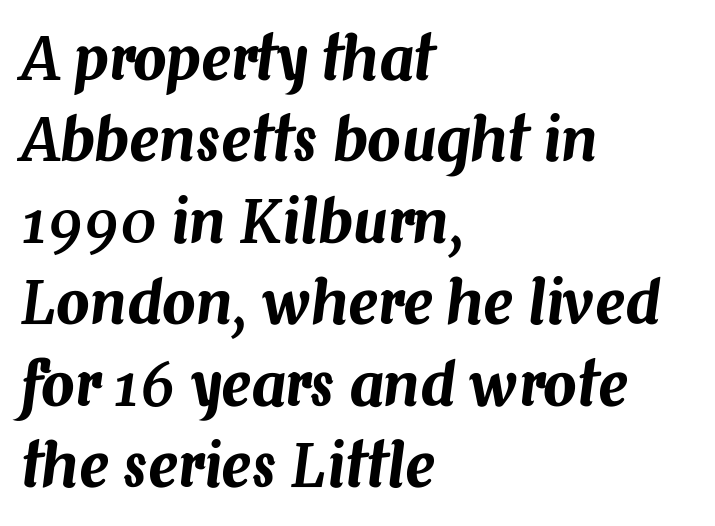
The image shows 59 px text type, italic (leaning right); set left-aligned, normal line spacing (1.38x), normal letter spacing, not underlined; medium stroke contrast and a medium x-height.
